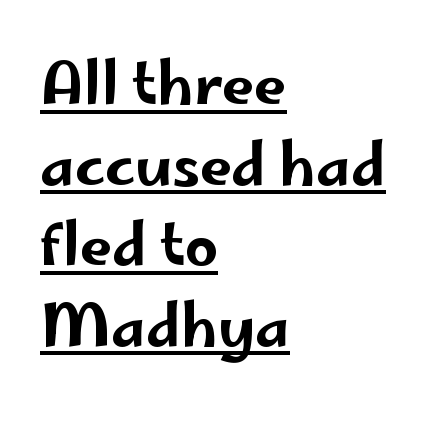
{"serif": "no", "italic": "no", "width": "wide", "stroke_contrast": "low", "x_height": "small", "monospaced": "no", "underline": "yes", "align": "left", "line_spacing": "normal", "line_spacing_ratio": 1.39, "letter_spacing": "normal", "letter_spacing_em": 0.0, "glyph_px": 58}
